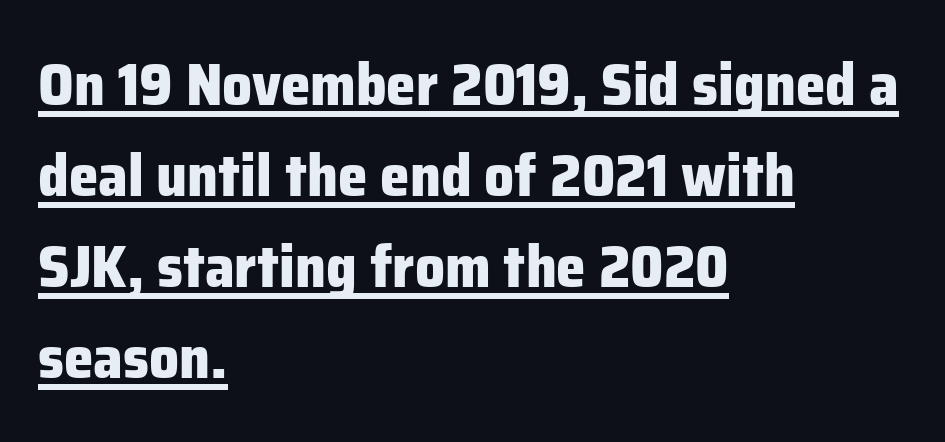
{"serif": "no", "italic": "no", "bold": "yes", "weight": "heavy", "width": "normal", "stroke_contrast": "low", "x_height": "medium", "monospaced": "no", "underline": "yes", "align": "left", "line_spacing": "normal", "line_spacing_ratio": 1.54, "letter_spacing": "normal", "letter_spacing_em": 0.0, "glyph_px": 59}
